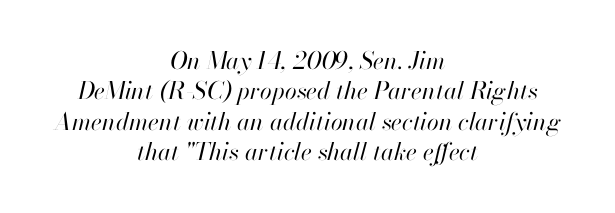
Is there much room between lines? A standard amount, neither cramped nor airy. Alignment: centered. In terms of letterspacing, this is plain default setting. This rendering features lettering with no underline.
